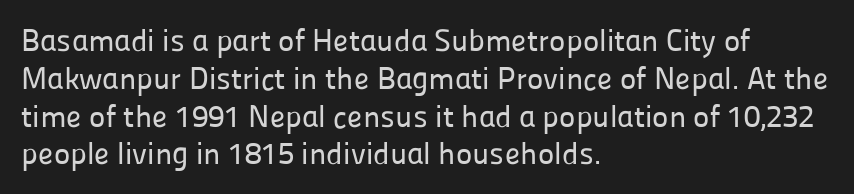
{"serif": "no", "italic": "no", "width": "normal", "stroke_contrast": "low", "x_height": "medium", "monospaced": "no", "underline": "no", "align": "left", "line_spacing_ratio": 1.22, "letter_spacing": "normal", "letter_spacing_em": 0.0, "glyph_px": 31}
